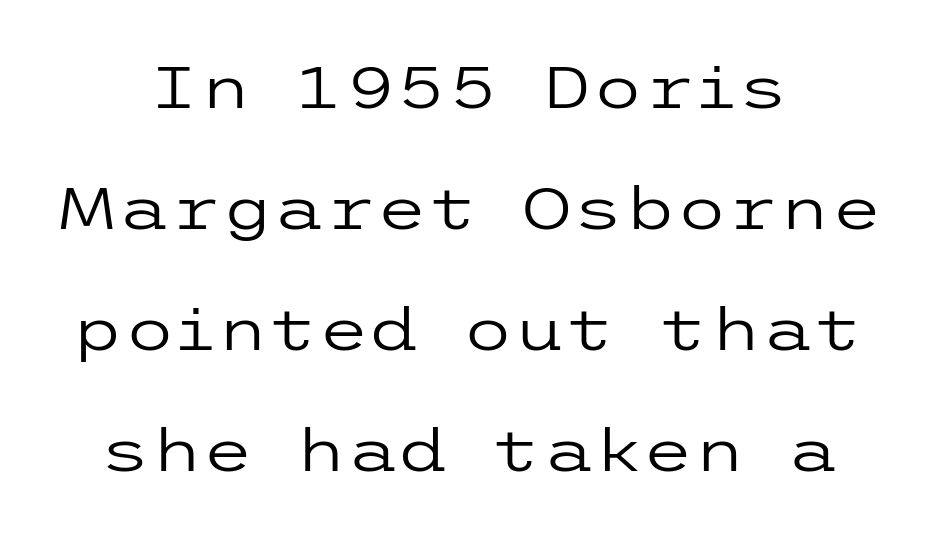
{"serif": "no", "italic": "no", "bold": "no", "weight": "regular", "width": "wide", "stroke_contrast": "low", "x_height": "medium", "underline": "no", "align": "center", "line_spacing": "loose", "line_spacing_ratio": 2.05, "letter_spacing": "normal", "letter_spacing_em": 0.0, "glyph_px": 59}
